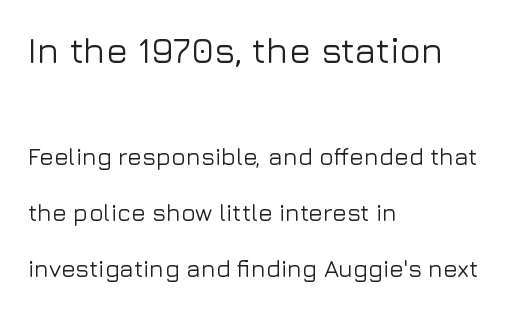
The image shows 36 px sans-serif type, upright; set left-aligned, loose line spacing (2.34x), normal letter spacing, not underlined; the first (top) block is 1.5x larger; low stroke contrast and a medium x-height.
